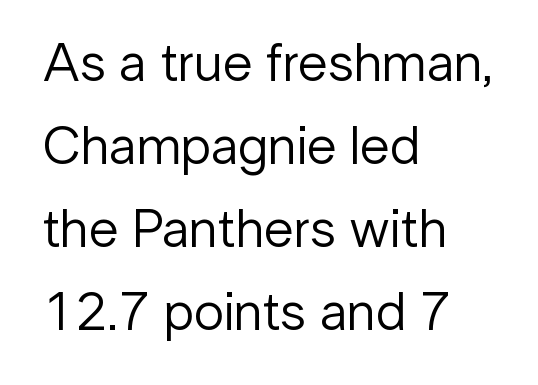
Left-aligned paragraph, ragged on the right. The line texture is even and compact thanks to regular tracking. Whoever set this chose a conventional vertical rhythm. Glance below the letters and you will spot only blank space. You could not count columns in this text — the font is proportionally spaced.
